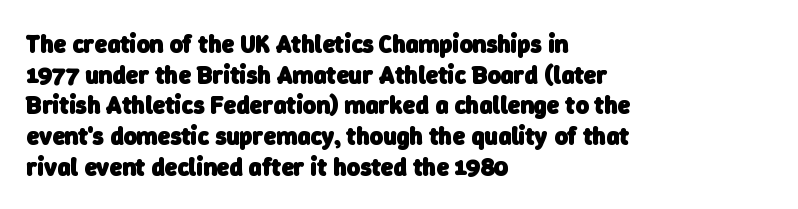
Standard letterfit; no display-style spreading of the glyphs. Only glyphs here, with clear space below each row. Is the block centered? No — it sits flush against the left margin. Typesetter's note: full bold, strokes at maximum text heaviness.
